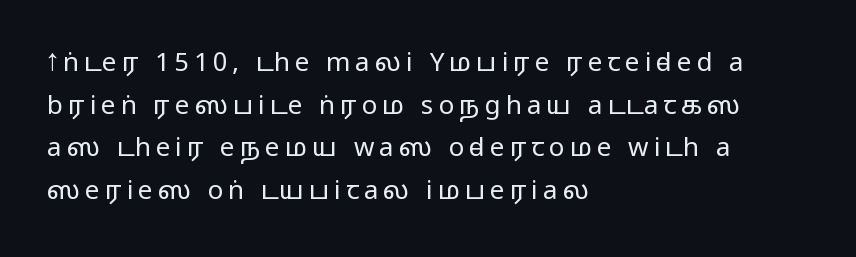
The image shows 26 px text type, upright; set left-aligned, normal line spacing (1.64x), not underlined.
